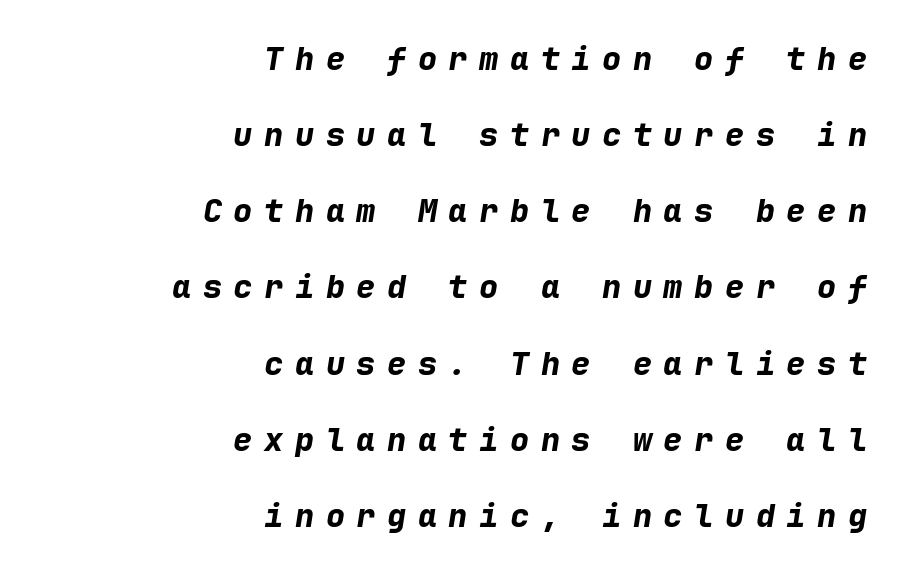
Q: Is the text bold? A: Yes.
Q: Is the text italic (slanted)? A: Yes, it leans right by about 9 degrees.
Q: Is the text underlined? A: No.
Q: How is the paragraph aligned? A: Right-aligned.
Q: Is the spacing between letters normal or unusually wide? A: Unusually wide.
Q: Is the spacing between lines tight, normal or loose? A: Loose.
Q: Width (condensed, normal, or wide)? A: Normal.
Q: Stroke contrast? A: Low.
Q: x-height? A: Medium.
Q: Monospaced? A: Yes.
